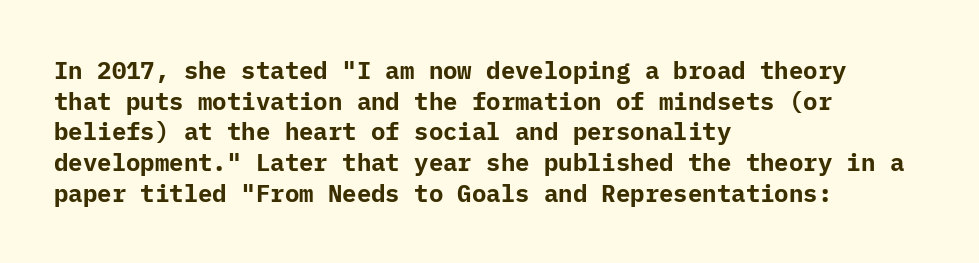
The image shows 24 px bold type, upright; set left-aligned, normal line spacing (1.28x), normal letter spacing, not underlined.
